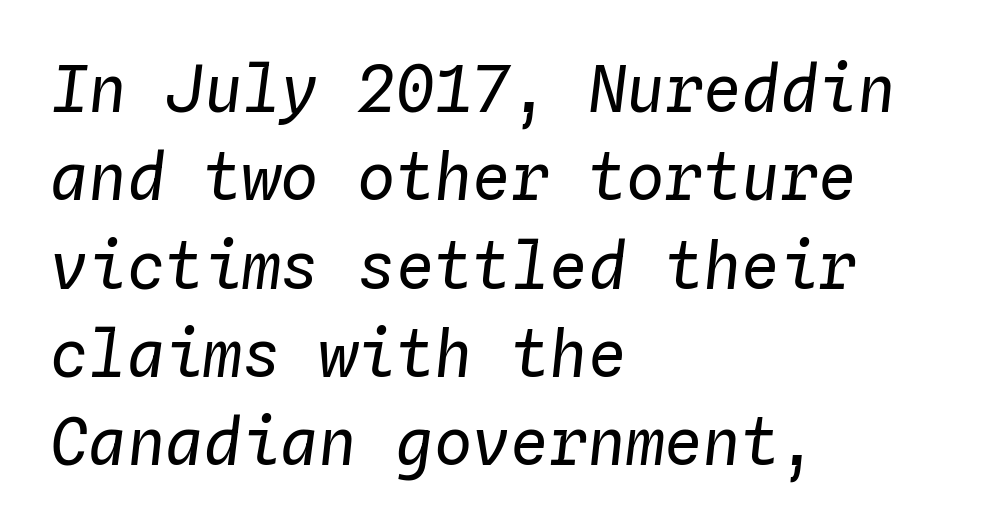
{"italic": "yes", "lean": "right", "slant_degrees": 4, "bold": "no", "weight": "regular", "width": "normal", "stroke_contrast": "low", "x_height": "medium", "monospaced": "yes", "underline": "no", "align": "left", "line_spacing": "normal", "line_spacing_ratio": 1.38, "letter_spacing": "normal", "letter_spacing_em": 0.0, "glyph_px": 64}
